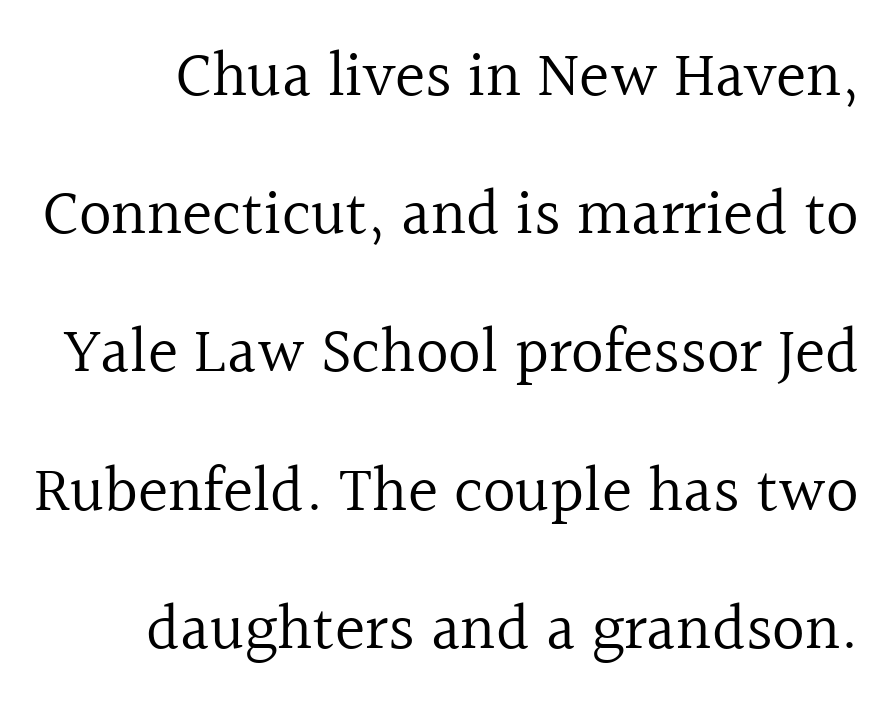
{"serif": "yes", "italic": "no", "bold": "no", "weight": "regular", "width": "normal", "x_height": "medium", "monospaced": "no", "underline": "no", "line_spacing": "loose", "line_spacing_ratio": 2.16, "letter_spacing": "normal", "letter_spacing_em": 0.0, "glyph_px": 64}
